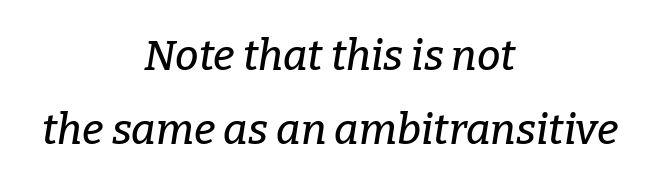
Typographically, this falls in the serif category. No extra tracking has been applied to these lines. Descenders are the only things crossing below the line. Does the lettering tilt? It does — this is italic.
